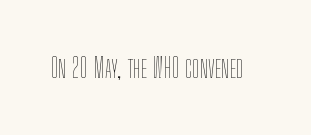
Has an underline been added? It has not. The type is set solid horizontally, with unmodified tracking. The characters are drawn with everyday or finer stroke widths. Every character sits straight up, as roman type does.
